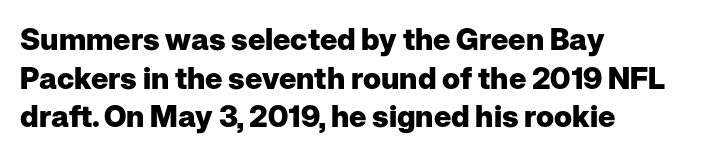
The image shows 30 px heavy sans-serif type, upright; set left-aligned, normal line spacing (1.29x), normal letter spacing, not underlined; low stroke contrast and a medium x-height.
